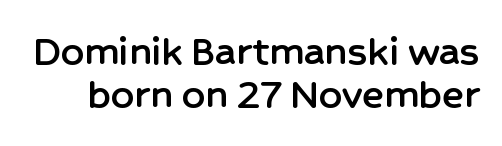
The image shows 45 px sans-serif type, upright; set tight line spacing (0.96x), normal letter spacing, not underlined; low stroke contrast and a medium x-height.
